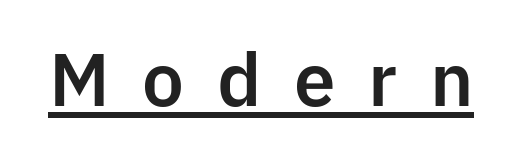
Q: Is the text italic (slanted)? A: No, it is upright.
Q: Is the typeface a serif or a sans-serif typeface? A: Sans-serif.
Q: Is the text underlined? A: Yes.
Q: Is the spacing between letters normal or unusually wide? A: Unusually wide.
Q: Width (condensed, normal, or wide)? A: Normal.
Q: Stroke contrast? A: Low.
Q: x-height? A: Medium.
Q: Monospaced? A: No.
